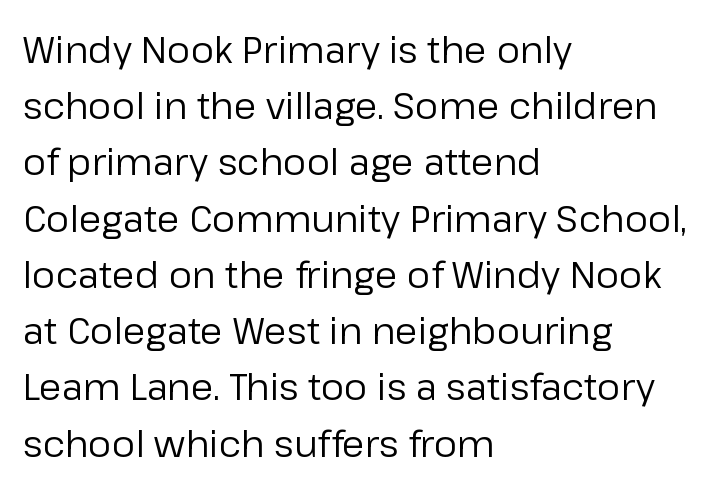
Q: Is the text bold? A: No.
Q: Is the text italic (slanted)? A: No, it is upright.
Q: Is the typeface a serif or a sans-serif typeface? A: Sans-serif.
Q: Is the text underlined? A: No.
Q: How is the paragraph aligned? A: Left-aligned.
Q: Is the spacing between letters normal or unusually wide? A: Normal.
Q: Is the spacing between lines tight, normal or loose? A: Normal.
Q: Width (condensed, normal, or wide)? A: Normal.
Q: Stroke contrast? A: Low.
Q: x-height? A: Medium.
Q: Monospaced? A: No.
